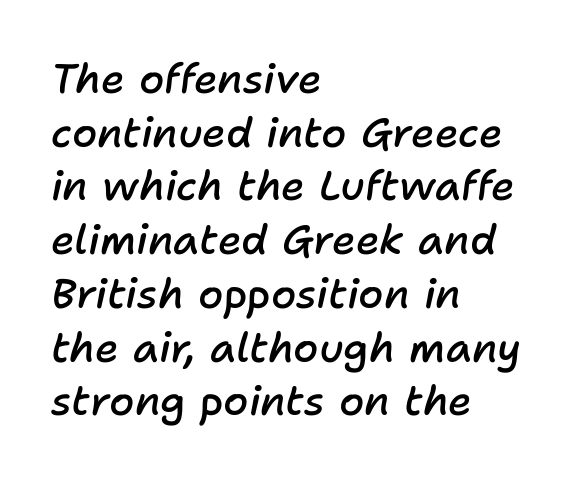
The image shows 41 px semibold type, italic (leaning right); set left-aligned, normal line spacing (1.31x), normal letter spacing, not underlined; low stroke contrast and a medium x-height.
